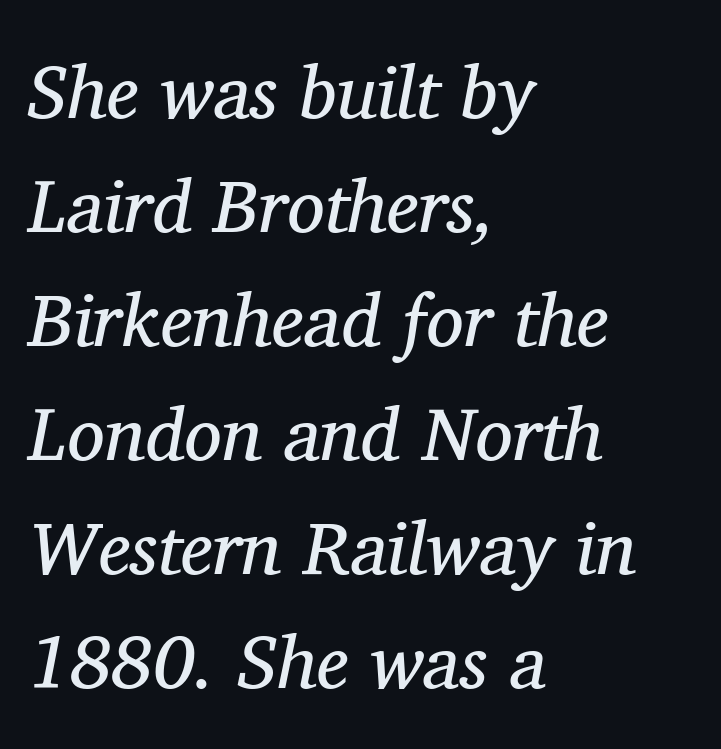
This block has exactly the height ordinary leading produces. Small tapered or slab feet sit at the stroke ends, so this counts as serif. The rendering keeps characters at their native spacing. Honestly, there is no underline to notice here at all. Looks like regular typesetting: each glyph gets only the width it needs.
